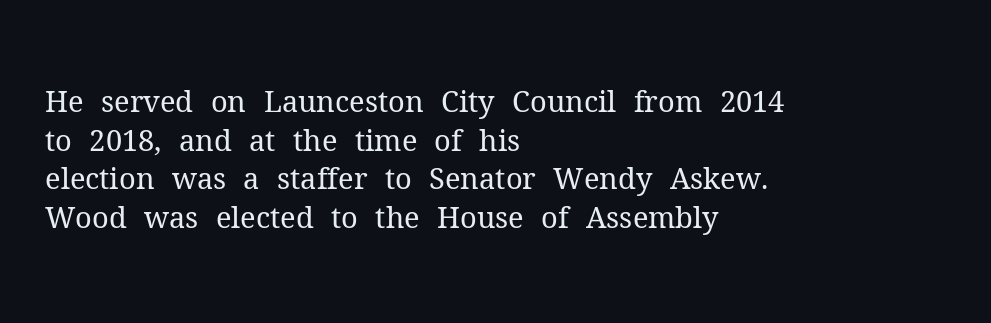
The cut favours lightness, reaching ordinary text weight at its darkest. Do the characters align in a grid? No, the font is proportional. Decoration check: the copy has no underline. Letterform terminals end in serifs throughout the passage. Vertically, the passage feels balanced, rows spaced as you'd expect.
